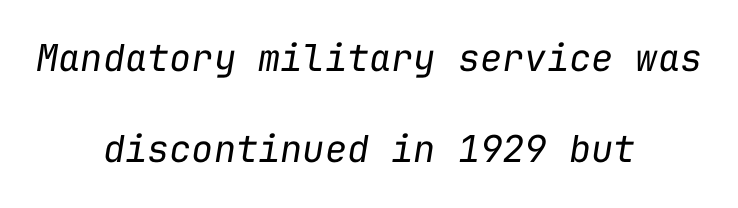
{"italic": "yes", "lean": "right", "slant_degrees": 9, "bold": "no", "weight": "regular", "width": "normal", "stroke_contrast": "low", "x_height": "medium", "monospaced": "yes", "underline": "no", "align": "center", "line_spacing": "loose", "line_spacing_ratio": 2.47, "letter_spacing": "normal", "letter_spacing_em": 0.0, "glyph_px": 37}
